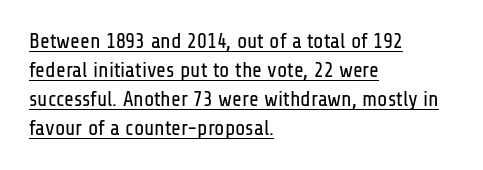
Is the block centered? No — it sits flush against the left margin. Descenders here cross a horizontal rule under the line. Caption: standard tracking, unaltered. Italic: no, the glyphs are upright roman.
